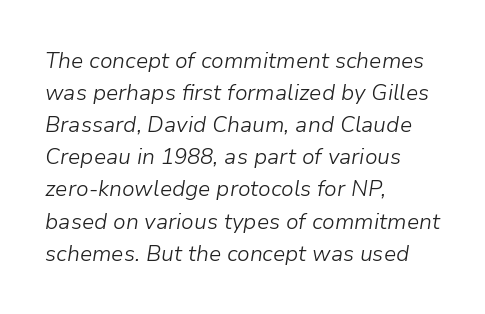
The image shows 22 px text type, italic (leaning right); set left-aligned, normal line spacing (1.46x), normal letter spacing, not underlined.
